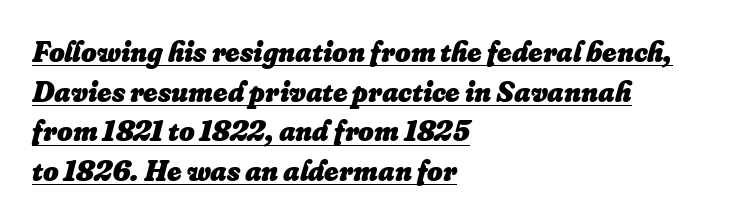
The image shows 30 px heavy type, italic (leaning right); set left-aligned, normal line spacing (1.32x), normal letter spacing, underlined; low stroke contrast and a small x-height.
